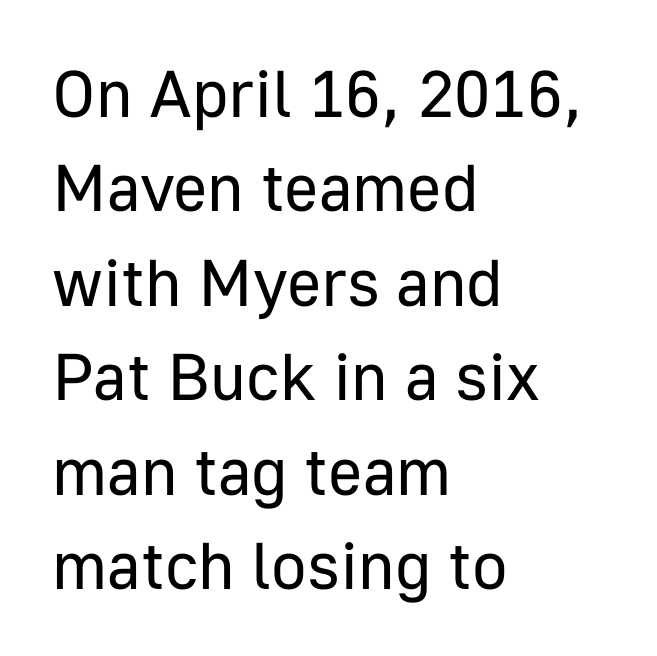
Q: Is the text bold? A: No.
Q: Is the text italic (slanted)? A: No, it is upright.
Q: Is the typeface a serif or a sans-serif typeface? A: Sans-serif.
Q: Is the text underlined? A: No.
Q: How is the paragraph aligned? A: Left-aligned.
Q: Is the spacing between letters normal or unusually wide? A: Normal.
Q: Is the spacing between lines tight, normal or loose? A: Normal.
Q: Width (condensed, normal, or wide)? A: Normal.
Q: Stroke contrast? A: Low.
Q: x-height? A: Medium.
Q: Monospaced? A: No.
